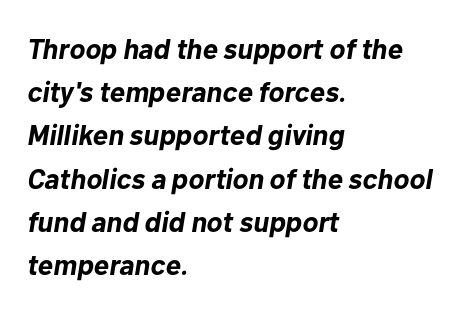
{"italic": "yes", "lean": "right", "slant_degrees": 10, "bold": "yes", "weight": "bold", "width": "normal", "stroke_contrast": "low", "x_height": "medium", "monospaced": "no", "underline": "no", "align": "left", "line_spacing": "normal", "line_spacing_ratio": 1.49, "letter_spacing": "normal", "letter_spacing_em": 0.0, "glyph_px": 29}
